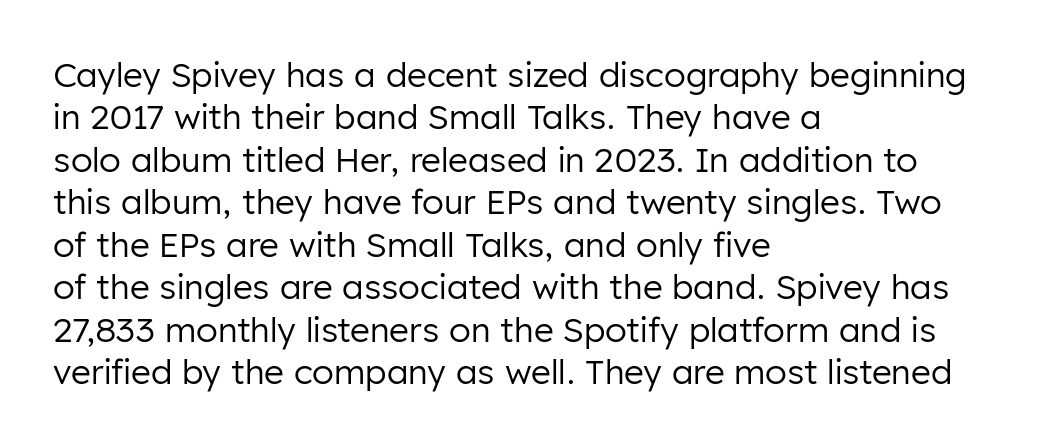
{"serif": "no", "italic": "no", "bold": "no", "weight": "regular", "width": "normal", "stroke_contrast": "low", "x_height": "medium", "monospaced": "no", "underline": "no", "align": "left", "line_spacing": "normal", "line_spacing_ratio": 1.25, "letter_spacing": "normal", "letter_spacing_em": 0.0, "glyph_px": 34}
